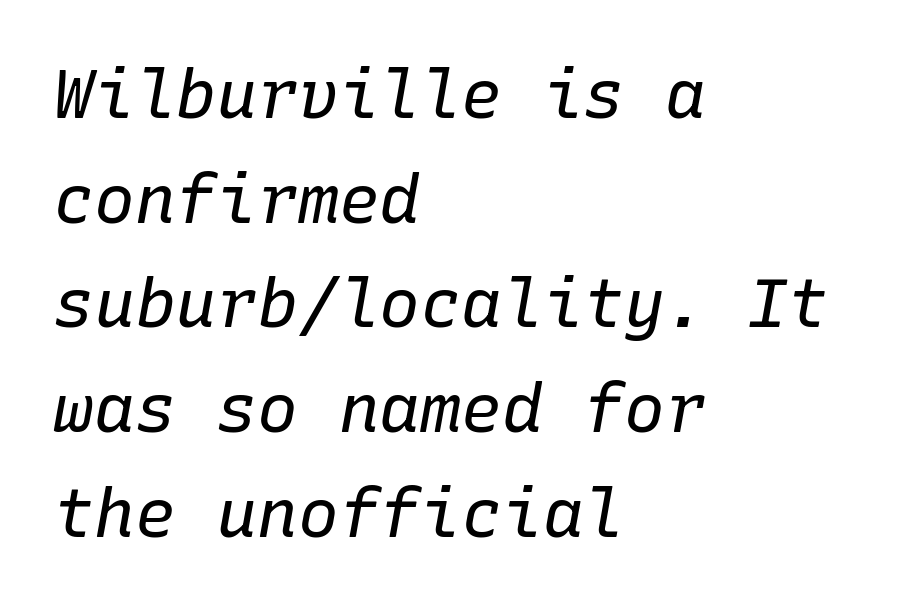
{"italic": "yes", "lean": "right", "slant_degrees": 10, "bold": "no", "weight": "regular", "width": "normal", "stroke_contrast": "low", "x_height": "medium", "monospaced": "yes", "underline": "no", "align": "left", "line_spacing": "normal", "line_spacing_ratio": 1.54, "letter_spacing": "normal", "letter_spacing_em": 0.0, "glyph_px": 68}
